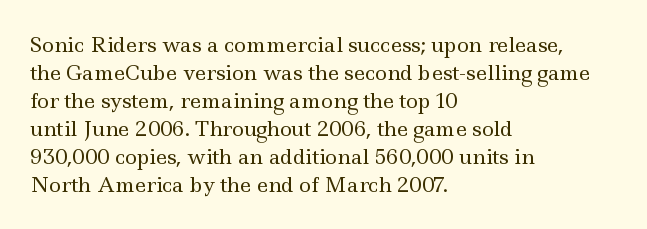
Q: Is the text bold? A: No.
Q: Is the text italic (slanted)? A: No, it is upright.
Q: Is the text underlined? A: No.
Q: How is the paragraph aligned? A: Left-aligned.
Q: Is the spacing between letters normal or unusually wide? A: Normal.
Q: Is the spacing between lines tight, normal or loose? A: Normal.
